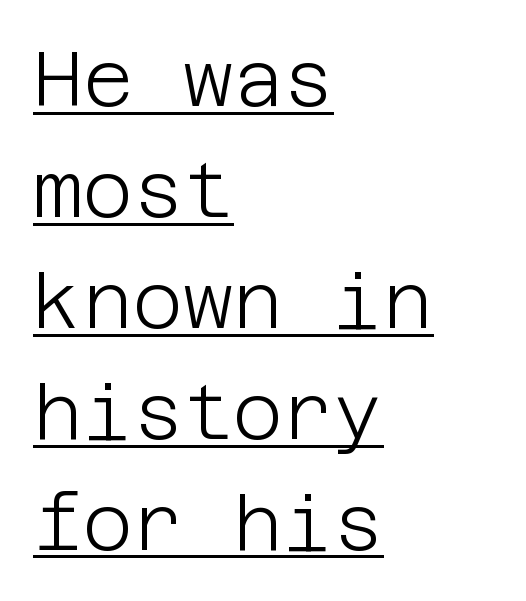
These lines sit exactly where default settings would place them. Does the type have serifs? No, each stem ends abruptly. Beneath each row of characters lies a ruled line. Line beginnings align vertically; line endings do not. Notice how the stems are strictly vertical — no italics here.
